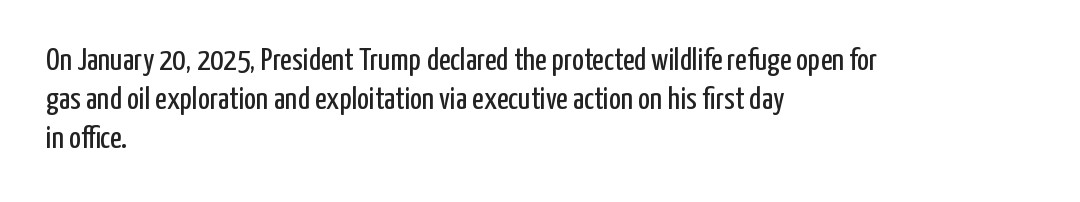
The image shows 32 px regular-weight, condensed sans-serif type, upright; set left-aligned, line spacing 1.22x, normal letter spacing, not underlined; low stroke contrast and a medium x-height.
